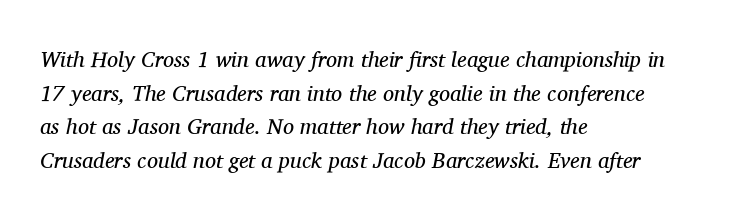
Letters have the restrained weight of plain body copy at most. Where is the straight margin? On the left. Honestly, the letter spacing is just normal — you wouldn't notice it. Descenders hang freely into open space. One glance says typical: line gaps are just what's usual.
